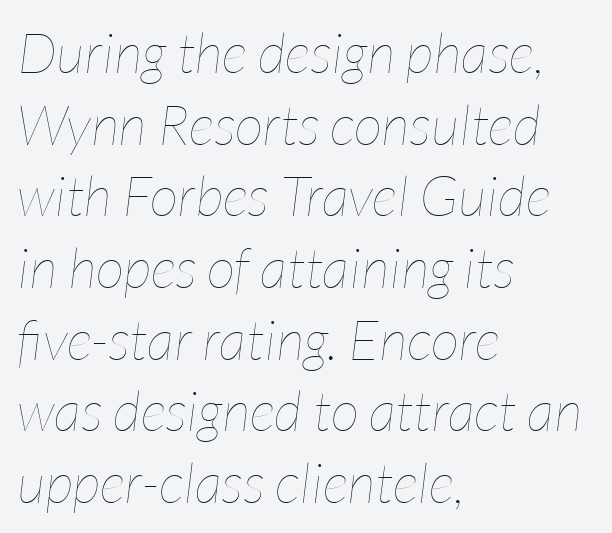
A typesetter would mark this as italic. The passage shown is typed in a proportional face where columns would drift. Line spacing here is normal. Nothing unusual about the tracking: characters are spaced as the font intends. The cut favours lightness, reaching ordinary text weight at its darkest. Notice how the passage keeps a crisp vertical edge on the left only.
